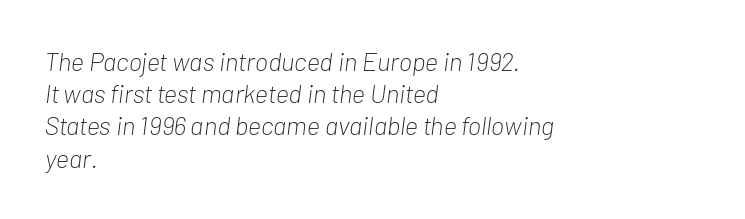
Q: Is the text bold? A: No.
Q: Is the text italic (slanted)? A: Yes, it leans right by about 7 degrees.
Q: Is the text underlined? A: No.
Q: How is the paragraph aligned? A: Left-aligned.
Q: Is the spacing between letters normal or unusually wide? A: Normal.
